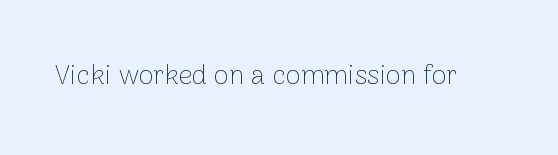
Q: Is the text bold? A: No.
Q: Is the text italic (slanted)? A: No, it is upright.
Q: Is the text underlined? A: No.
Q: Is the spacing between letters normal or unusually wide? A: Normal.
